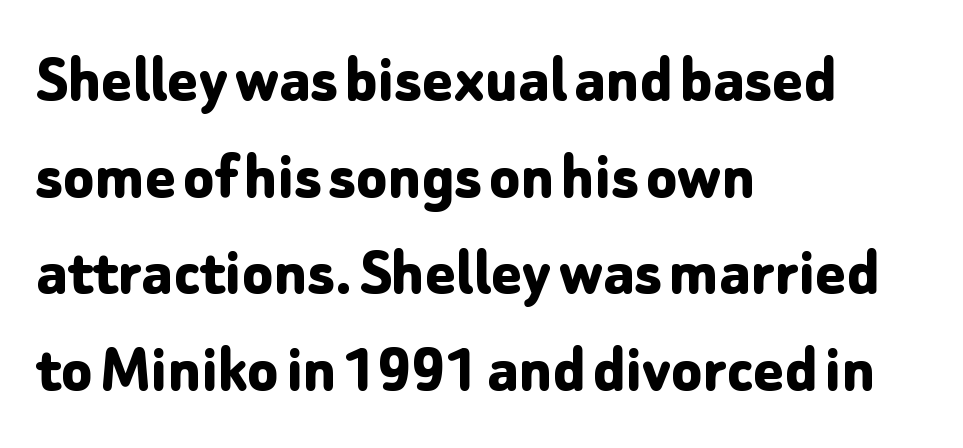
{"serif": "no", "italic": "no", "bold": "yes", "weight": "bold", "width": "normal", "stroke_contrast": "low", "x_height": "medium", "monospaced": "no", "underline": "no", "align": "left", "line_spacing": "normal", "line_spacing_ratio": 1.36, "letter_spacing": "normal", "letter_spacing_em": 0.0, "glyph_px": 71}
